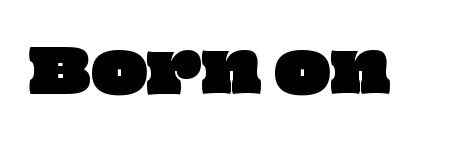
{"width": "wide", "stroke_contrast": "low", "x_height": "large", "monospaced": "no", "underline": "no", "letter_spacing": "normal", "letter_spacing_em": 0.0, "glyph_px": 59}
